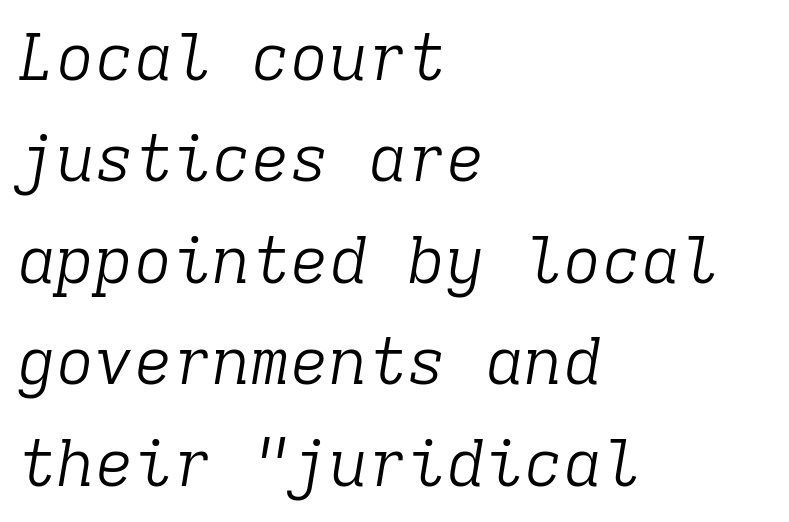
The image shows 65 px light serif type, italic (leaning right), monospaced; set left-aligned, normal line spacing (1.56x), normal letter spacing, not underlined; low stroke contrast and a medium x-height.
